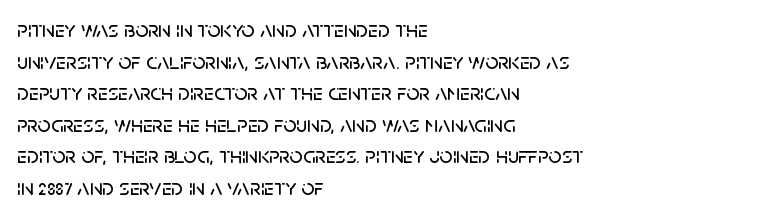
The letterforms sit shoulder to shoulder at normal distance. The paragraph has a hard left edge and a soft right edge. A clean baseline with only descenders dipping below it. No italicization has been applied; the sample stays upright.
